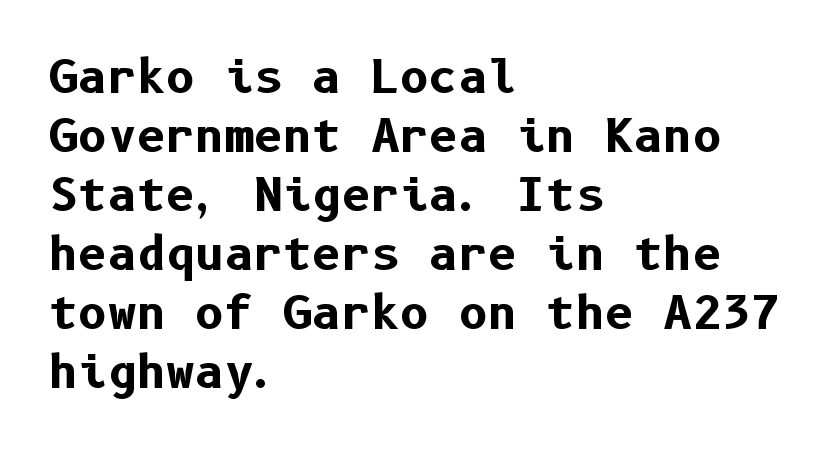
Nothing unusual about the tracking: characters are spaced as the font intends. Grotesque or geometric, the face here clearly has no serifs. Beneath every word, the page is bare. Caption: bold face, heavy strokes. Quick note: not italic, upright.
